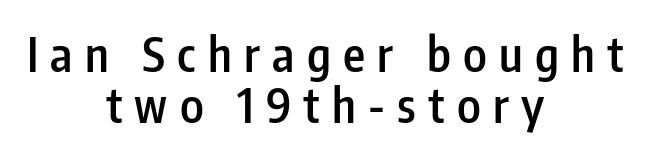
Q: Is the text bold? A: Semi-bold.
Q: Is the text italic (slanted)? A: No, it is upright.
Q: Is the typeface a serif or a sans-serif typeface? A: Sans-serif.
Q: Is the text underlined? A: No.
Q: How is the paragraph aligned? A: Centered.
Q: Is the spacing between letters normal or unusually wide? A: Unusually wide.
Q: Is the spacing between lines tight, normal or loose? A: Tight.
Q: Width (condensed, normal, or wide)? A: Condensed.
Q: Stroke contrast? A: Low.
Q: x-height? A: Medium.
Q: Monospaced? A: No.
